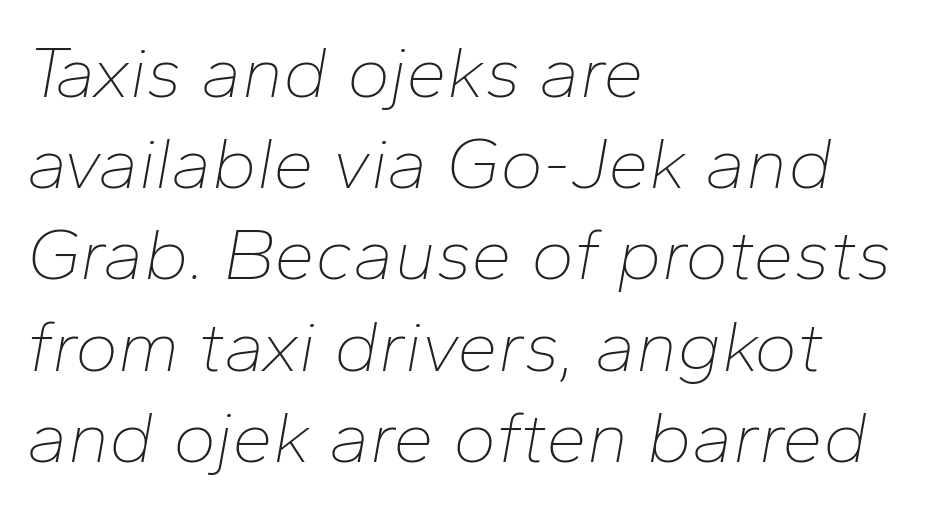
Vertically, the passage feels balanced, rows spaced as you'd expect. Slanted lettering throughout. Weight: not bold — regular or lighter. The letters advance in unequal steps, a hallmark of proportional type. Caption: multi-line text, flush left, ragged right. Just letters on the line, the space beneath them empty.
